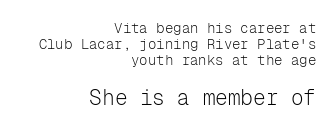
Each word holds together tightly as a unit, with standard inter-letter gaps. Unmarked baselines from the first word to the last. Ascenders rise straight up at ninety degrees. The face used here appears at its bigger size in the lower chunk.
